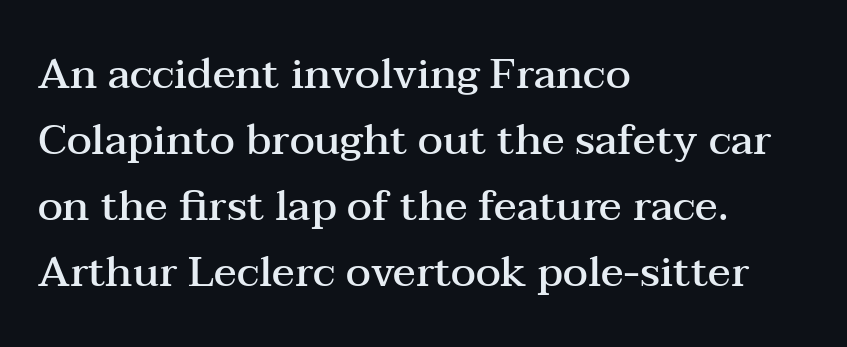
Q: Is the text bold? A: Semi-bold.
Q: Is the text italic (slanted)? A: No, it is upright.
Q: Is the typeface a serif or a sans-serif typeface? A: Serif.
Q: Is the text underlined? A: No.
Q: How is the paragraph aligned? A: Left-aligned.
Q: Is the spacing between letters normal or unusually wide? A: Normal.
Q: Is the spacing between lines tight, normal or loose? A: Normal.
Q: Width (condensed, normal, or wide)? A: Wide.
Q: Stroke contrast? A: Medium.
Q: x-height? A: Medium.
Q: Monospaced? A: No.
